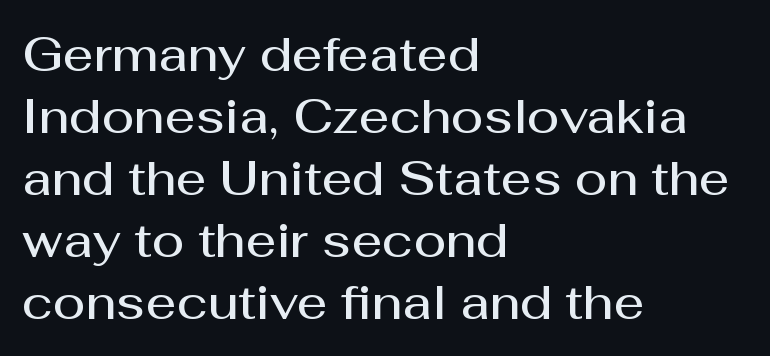
{"serif": "no", "italic": "no", "bold": "semi", "weight": "semibold", "width": "normal", "stroke_contrast": "medium", "x_height": "medium", "monospaced": "no", "underline": "no", "align": "left", "line_spacing": "normal", "line_spacing_ratio": 1.29, "letter_spacing": "normal", "letter_spacing_em": 0.0, "glyph_px": 48}
